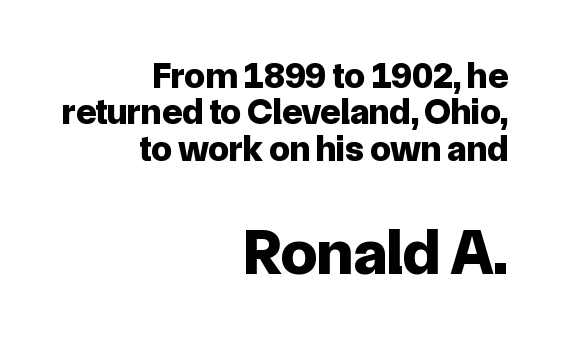
Q: Is the text bold? A: Yes.
Q: Is the text italic (slanted)? A: No, it is upright.
Q: Is the typeface a serif or a sans-serif typeface? A: Sans-serif.
Q: Is the text underlined? A: No.
Q: How is the paragraph aligned? A: Right-aligned.
Q: Is the spacing between letters normal or unusually wide? A: Normal.
Q: Is the spacing between lines tight, normal or loose? A: Tight.
Q: Which block of text is set in a larger size, the first (top) or the second (bottom)? A: The second (bottom) one.
Q: Width (condensed, normal, or wide)? A: Normal.
Q: Stroke contrast? A: Low.
Q: x-height? A: Medium.
Q: Monospaced? A: No.
